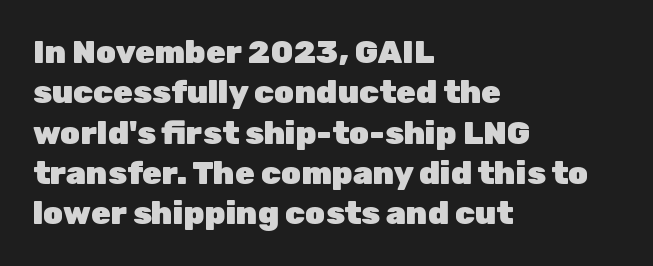
{"serif": "no", "italic": "no", "bold": "yes", "weight": "heavy", "width": "normal", "stroke_contrast": "low", "x_height": "medium", "monospaced": "no", "underline": "no", "align": "left", "line_spacing": "normal", "line_spacing_ratio": 1.26, "letter_spacing": "normal", "letter_spacing_em": 0.0, "glyph_px": 32}
